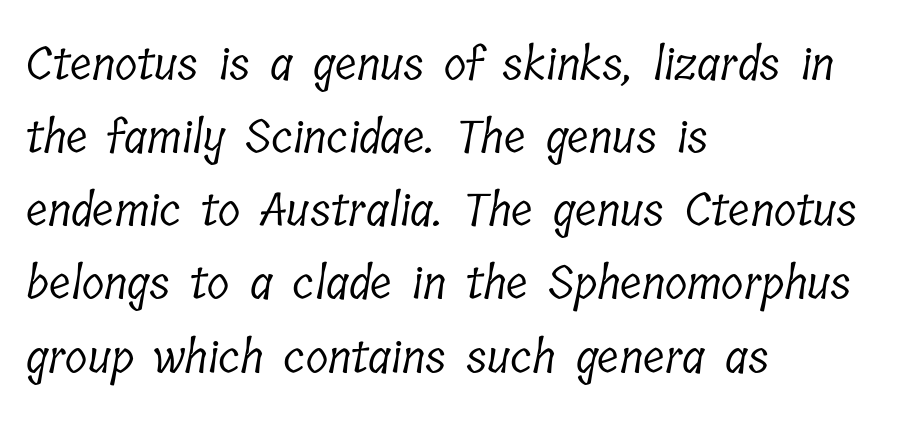
{"serif": "yes", "bold": "no", "weight": "light", "width": "condensed", "stroke_contrast": "low", "x_height": "medium", "monospaced": "no", "underline": "no", "align": "left", "line_spacing": "normal", "line_spacing_ratio": 1.59, "letter_spacing": "normal", "letter_spacing_em": 0.0, "glyph_px": 46}
